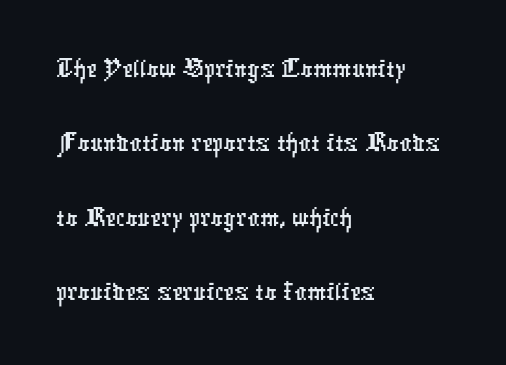
This sample uses a sans-serif face. No word sits above an underline. Think of a printed novel: that variable character pitch is what you see here. You could call the tracking neutral — neither tight nor loose. This sample is left-justified, so line endings fall wherever the words run out.
